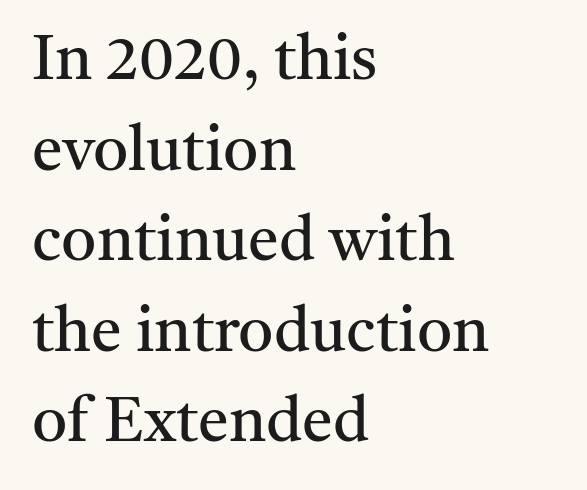
{"serif": "yes", "italic": "no", "bold": "no", "weight": "regular", "width": "normal", "stroke_contrast": "medium", "x_height": "medium", "monospaced": "no", "underline": "no", "align": "left", "line_spacing": "normal", "line_spacing_ratio": 1.46, "letter_spacing": "normal", "letter_spacing_em": 0.0, "glyph_px": 62}
